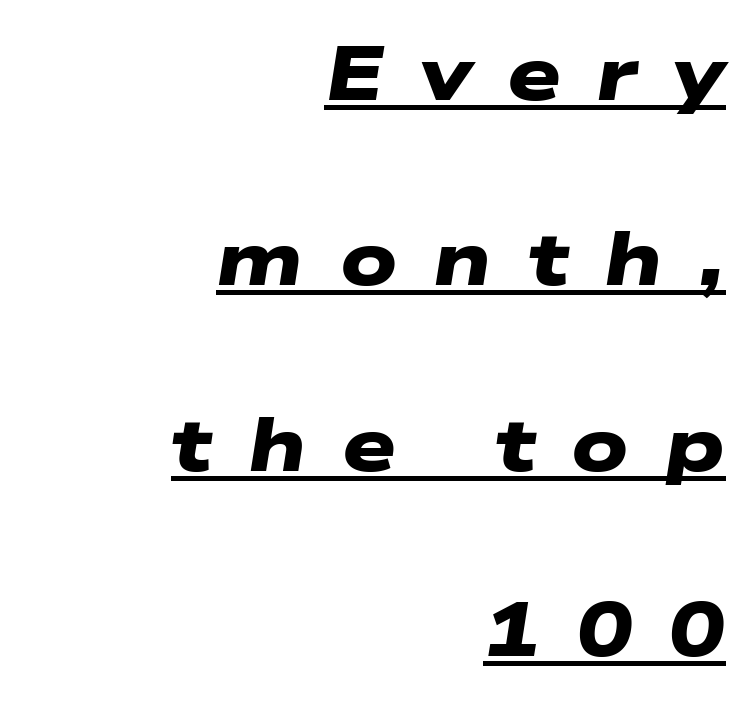
The compositor pushed each line to the right boundary. Do the characters align in a grid? No, the font is proportional. Honestly, the underline is the first thing you notice here. Vertically, the passage feels expansive, rows floating well apart. Letterform terminals end flat and unadorned throughout the passage.
